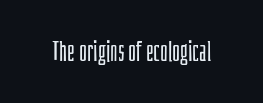
The image shows 27 px text type, upright; set normal letter spacing, not underlined.
